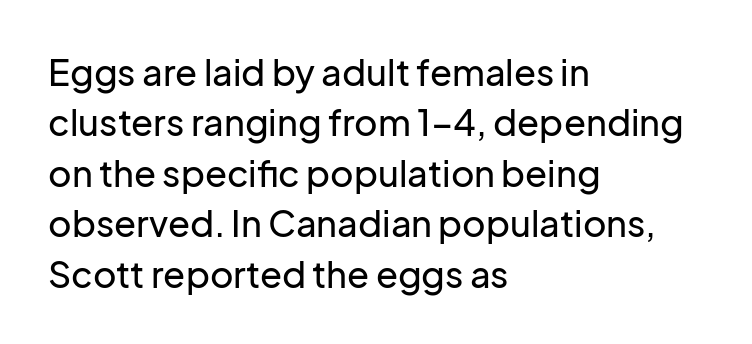
Rule under the text: the space is simply empty. Nope, not italic — everything's standing straight. Varying glyph widths throughout — classic text-font behaviour. Line beginnings align vertically; line endings do not.
